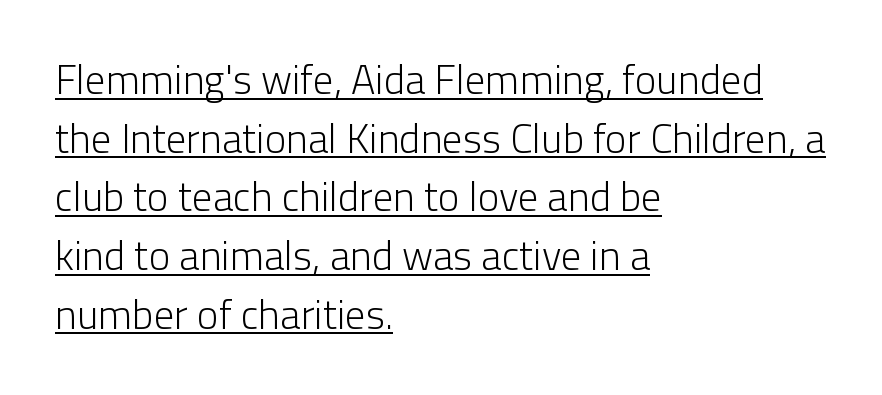
Q: Is the text bold? A: No.
Q: Is the text italic (slanted)? A: No, it is upright.
Q: Is the typeface a serif or a sans-serif typeface? A: Sans-serif.
Q: Is the text underlined? A: Yes.
Q: How is the paragraph aligned? A: Left-aligned.
Q: Is the spacing between letters normal or unusually wide? A: Normal.
Q: Is the spacing between lines tight, normal or loose? A: Normal.
Q: Width (condensed, normal, or wide)? A: Normal.
Q: Stroke contrast? A: Low.
Q: x-height? A: Medium.
Q: Monospaced? A: No.
